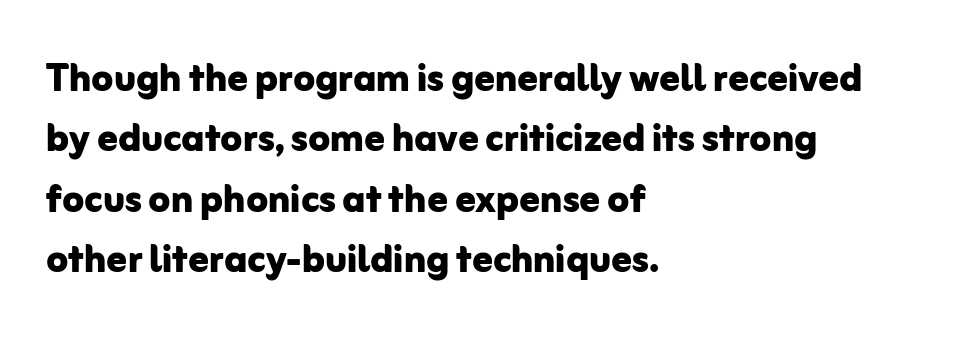
The image shows 50 px bold sans-serif type, upright; set left-aligned, line spacing 1.21x, normal letter spacing, not underlined; low stroke contrast and a medium x-height.
